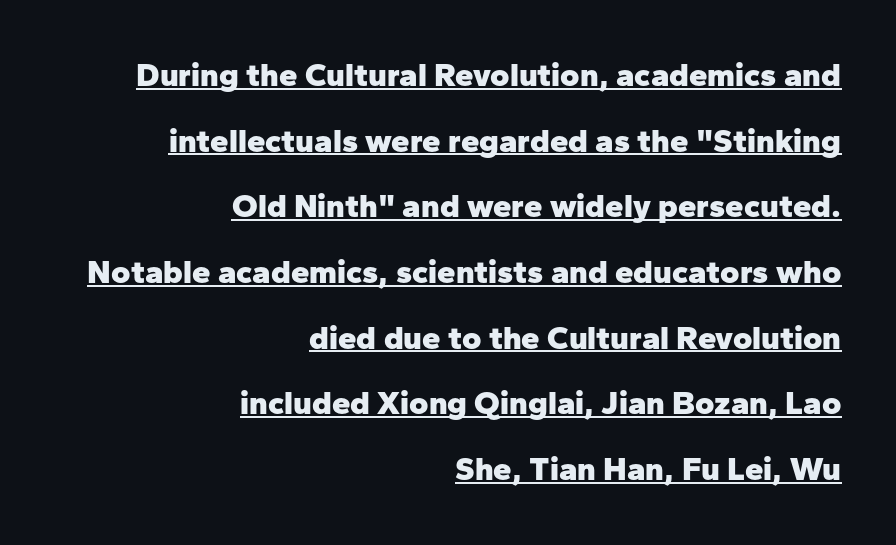
The line texture is even and compact thanks to regular tracking. Think of a printed novel: that variable character pitch is what you see here. Stroke thickness is high; the sample reads as a true bold. A typesetter would call this leading open, well beyond the default.
